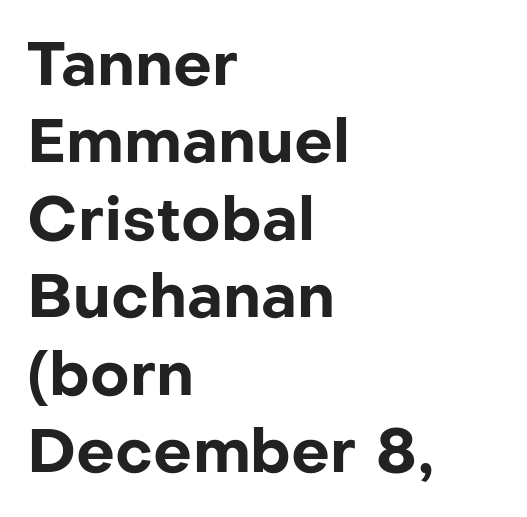
Q: Is the text bold? A: Yes.
Q: Is the text italic (slanted)? A: No, it is upright.
Q: Is the typeface a serif or a sans-serif typeface? A: Sans-serif.
Q: Is the text underlined? A: No.
Q: How is the paragraph aligned? A: Left-aligned.
Q: Is the spacing between letters normal or unusually wide? A: Normal.
Q: Is the spacing between lines tight, normal or loose? A: Normal.
Q: Width (condensed, normal, or wide)? A: Normal.
Q: Stroke contrast? A: Low.
Q: x-height? A: Medium.
Q: Monospaced? A: No.
